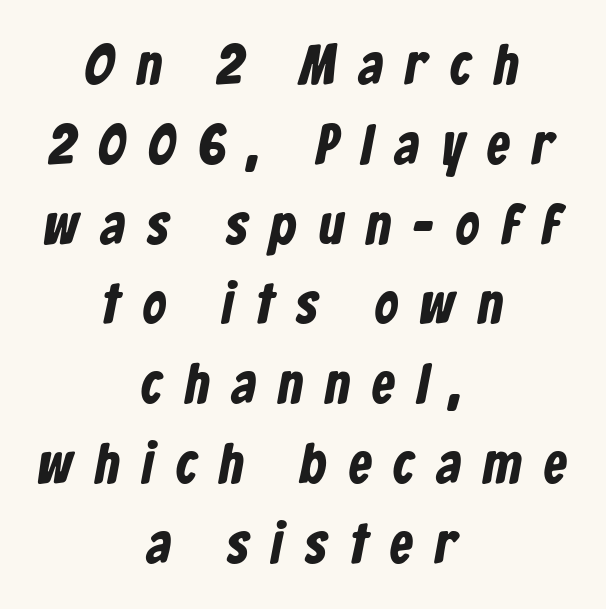
Q: Is the typeface a serif or a sans-serif typeface? A: Sans-serif.
Q: Is the text underlined? A: No.
Q: How is the paragraph aligned? A: Centered.
Q: Is the spacing between letters normal or unusually wide? A: Unusually wide.
Q: Is the spacing between lines tight, normal or loose? A: Normal.
Q: Width (condensed, normal, or wide)? A: Condensed.
Q: Stroke contrast? A: Low.
Q: x-height? A: Medium.
Q: Monospaced? A: No.
